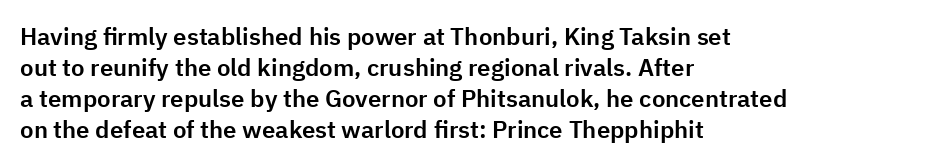
The image shows 24 px text type, upright; set left-aligned, normal line spacing (1.29x), normal letter spacing, not underlined.
